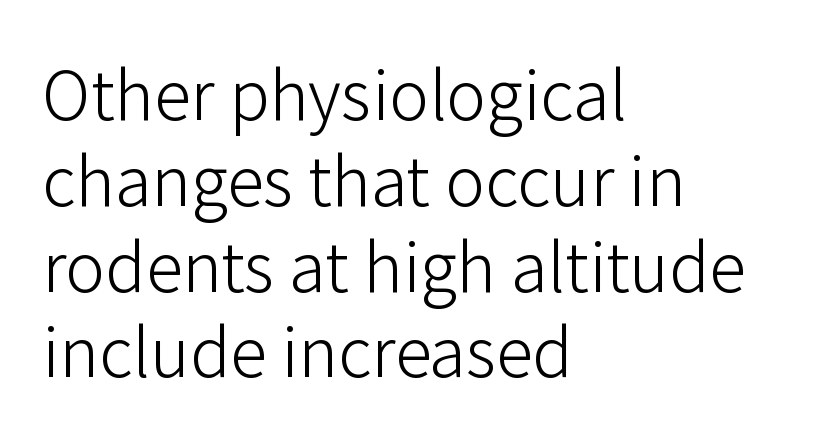
Characters remain perfectly vertical along every line. Interline gaps are of average width in this sample. The rendering uses natural spacing where letterforms have individual widths. This reads as an unemphasized weight, regular at the heaviest.
